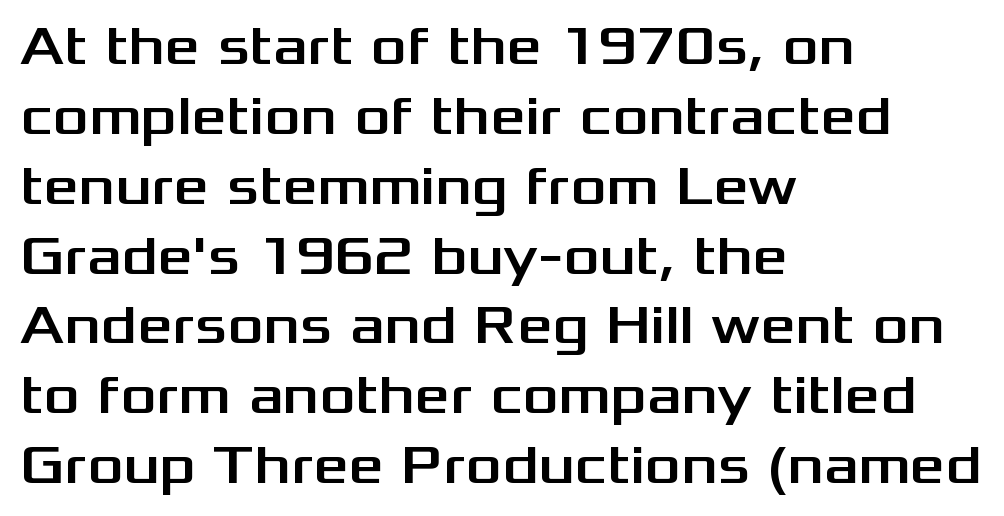
If you drew a ruler down the left edge, every line would touch it. The letters advance in unequal steps, a hallmark of proportional type. Nobody touched the tracking dial on this one. The words here are not underlined.
